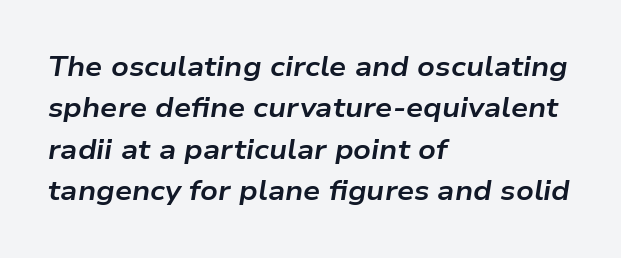
{"italic": "yes", "lean": "right", "slant_degrees": 9, "bold": "yes", "underline": "no", "align": "left", "line_spacing": "normal", "line_spacing_ratio": 1.53, "letter_spacing": "normal", "letter_spacing_em": 0.0, "glyph_px": 27}
